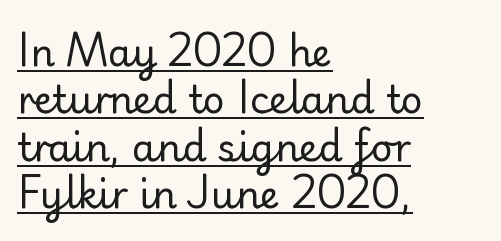
The image shows 38 px regular-weight sans-serif type, upright; set left-aligned, normal line spacing (1.25x), normal letter spacing, underlined; low stroke contrast and a small x-height.
